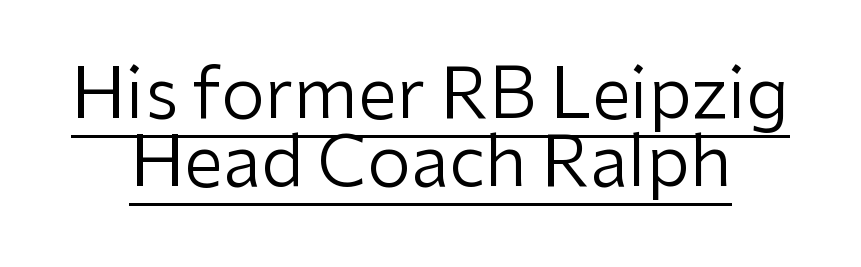
{"serif": "no", "italic": "no", "bold": "no", "weight": "regular", "width": "normal", "stroke_contrast": "low", "x_height": "medium", "monospaced": "no", "underline": "yes", "line_spacing": "tight", "line_spacing_ratio": 0.97, "letter_spacing": "normal", "letter_spacing_em": 0.0, "glyph_px": 70}
